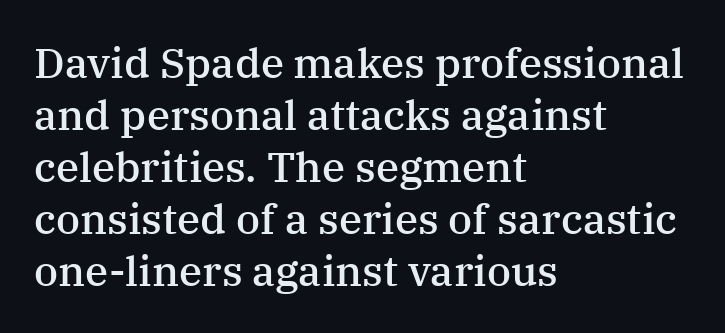
Nope, not italic — everything's standing straight. A student would call this left alignment; a typographer would say flush left, rag right. Unmarked baselines from the first word to the last. Think of a printed novel: that variable character pitch is what you see here.
